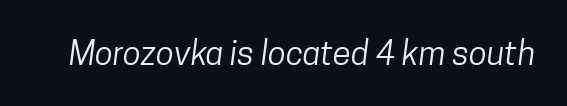
Does extra space separate the letters? No, they use regular spacing. Classification — sans serif. A typesetter would call this proportional, since set widths differ per character. This is not heavy type; no bold has been used. Nobody drew a line under any word here.
